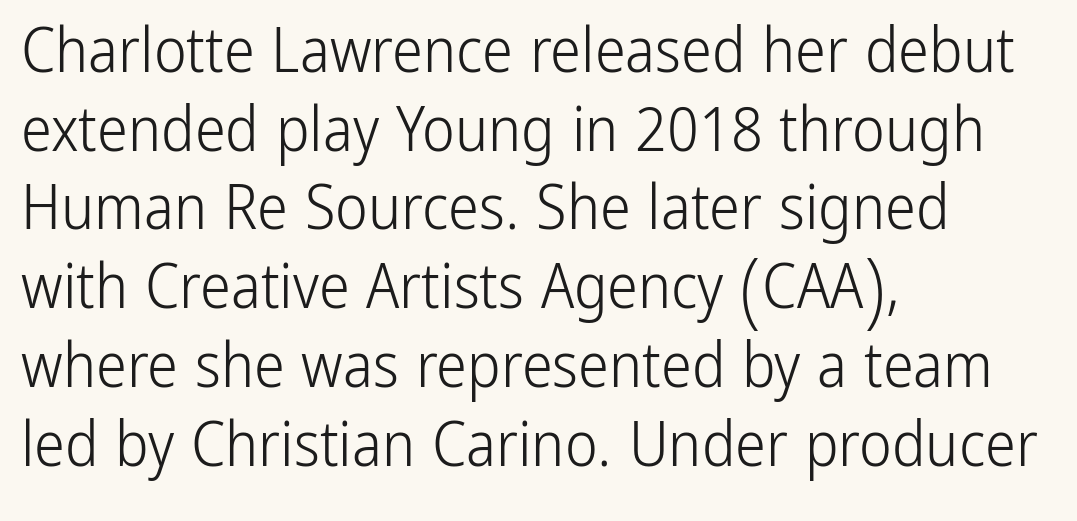
{"serif": "no", "italic": "no", "bold": "no", "weight": "light", "width": "condensed", "stroke_contrast": "low", "x_height": "medium", "monospaced": "no", "underline": "no", "align": "left", "line_spacing": "normal", "line_spacing_ratio": 1.27, "letter_spacing": "normal", "letter_spacing_em": 0.0, "glyph_px": 62}
